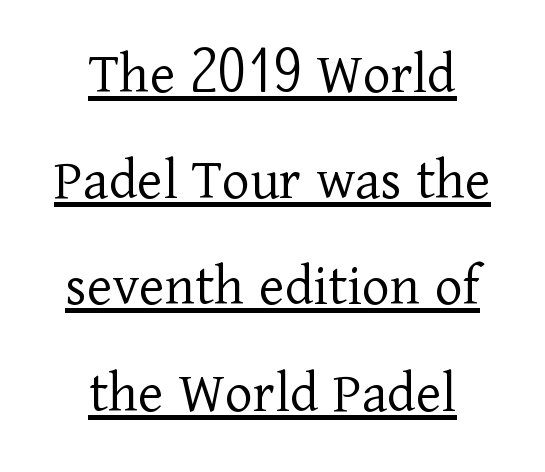
Is there an underline? Yes — a line sits under the letters. Casual observation: everything's sitting right in the middle. Examine the stroke ends and you'll spot serifs. The font's upright variant was chosen for this text. Glyph-to-glyph distance matches everyday printed text.
